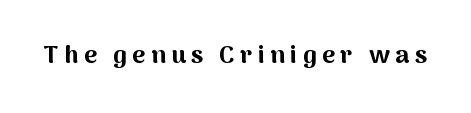
Q: Is the text bold? A: Yes.
Q: Is the text italic (slanted)? A: No, it is upright.
Q: Is the text underlined? A: No.
Q: Is the spacing between letters normal or unusually wide? A: Unusually wide.
